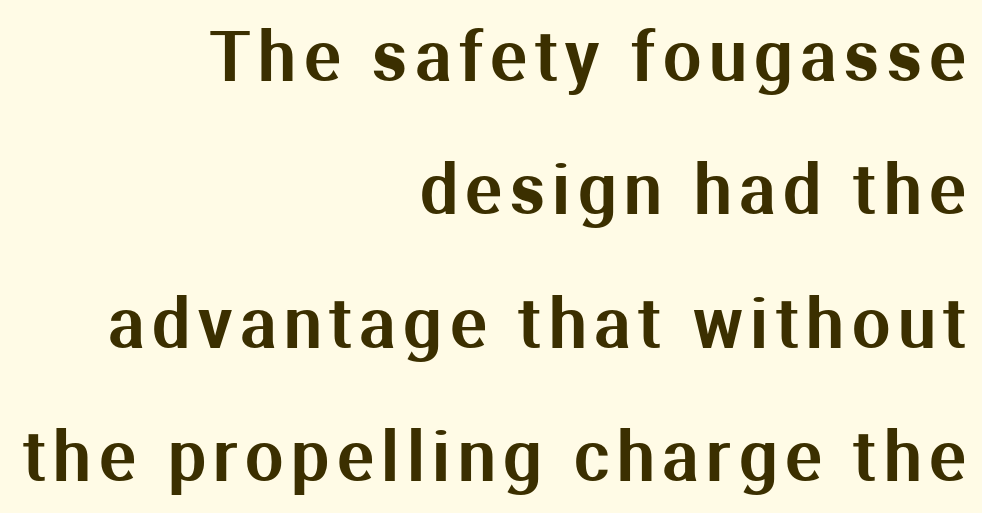
Q: Is the text italic (slanted)? A: No, it is upright.
Q: Is the typeface a serif or a sans-serif typeface? A: Sans-serif.
Q: Is the text underlined? A: No.
Q: How is the paragraph aligned? A: Right-aligned.
Q: Is the spacing between lines tight, normal or loose? A: Loose.
Q: Width (condensed, normal, or wide)? A: Normal.
Q: Stroke contrast? A: Medium.
Q: x-height? A: Medium.
Q: Monospaced? A: No.
